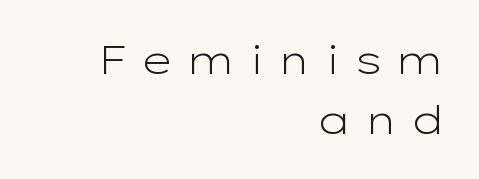
The image shows 40 px light, wide sans-serif type, upright; set right-aligned, normal line spacing (1.51x), unusually wide letter spacing (+0.31 em), not underlined; low stroke contrast and a medium x-height.
